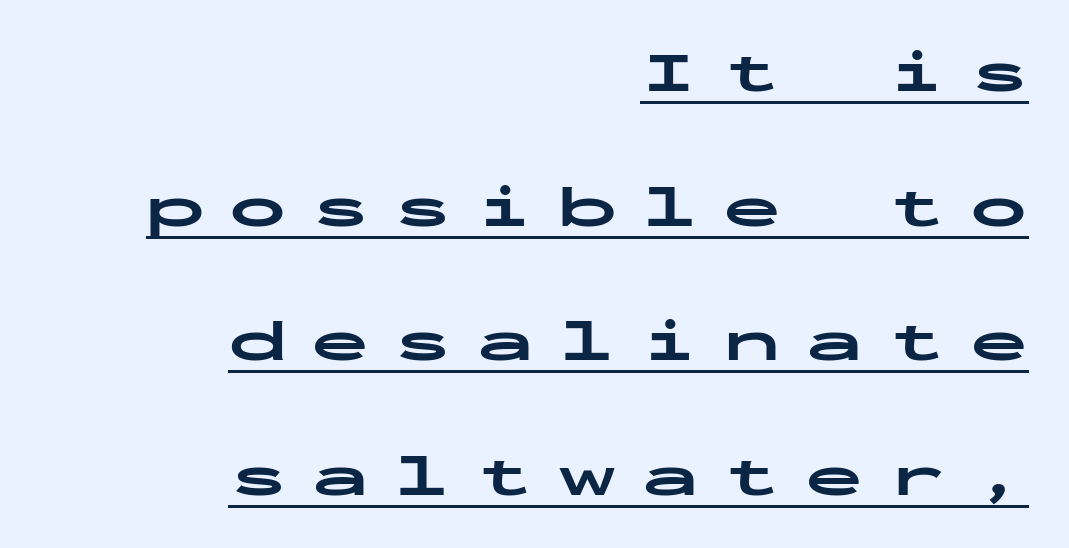
Q: Is the text bold? A: Yes.
Q: Is the text italic (slanted)? A: No, it is upright.
Q: Is the typeface a serif or a sans-serif typeface? A: Sans-serif.
Q: Is the text underlined? A: Yes.
Q: How is the paragraph aligned? A: Right-aligned.
Q: Is the spacing between letters normal or unusually wide? A: Unusually wide.
Q: Is the spacing between lines tight, normal or loose? A: Loose.
Q: Width (condensed, normal, or wide)? A: Wide.
Q: Stroke contrast? A: Low.
Q: x-height? A: Medium.
Q: Monospaced? A: Yes.
